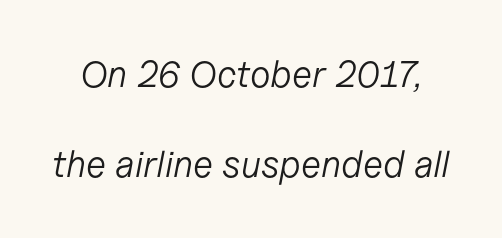
The image shows 37 px light type, italic (leaning right); set loose line spacing (2.44x), normal letter spacing, not underlined; low stroke contrast and a medium x-height.
